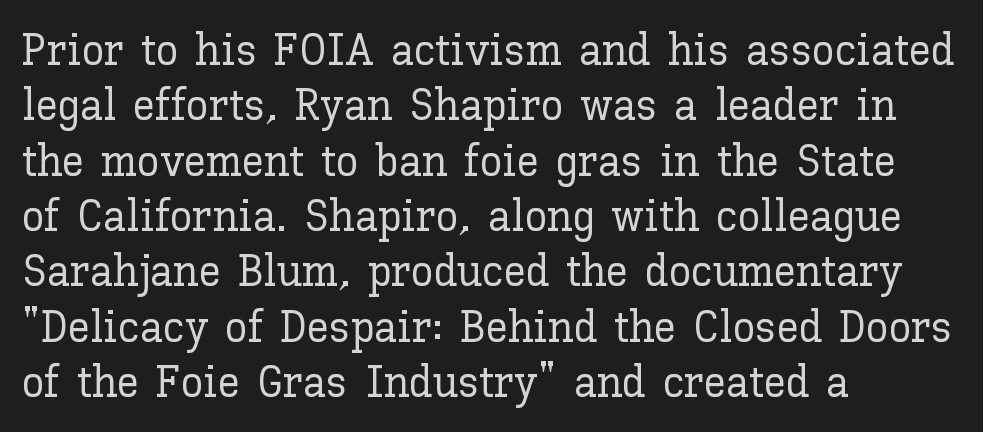
Q: Is the text italic (slanted)? A: No, it is upright.
Q: Is the text underlined? A: No.
Q: How is the paragraph aligned? A: Left-aligned.
Q: Is the spacing between letters normal or unusually wide? A: Normal.
Q: Width (condensed, normal, or wide)? A: Normal.
Q: Stroke contrast? A: Low.
Q: x-height? A: Medium.
Q: Monospaced? A: No.
